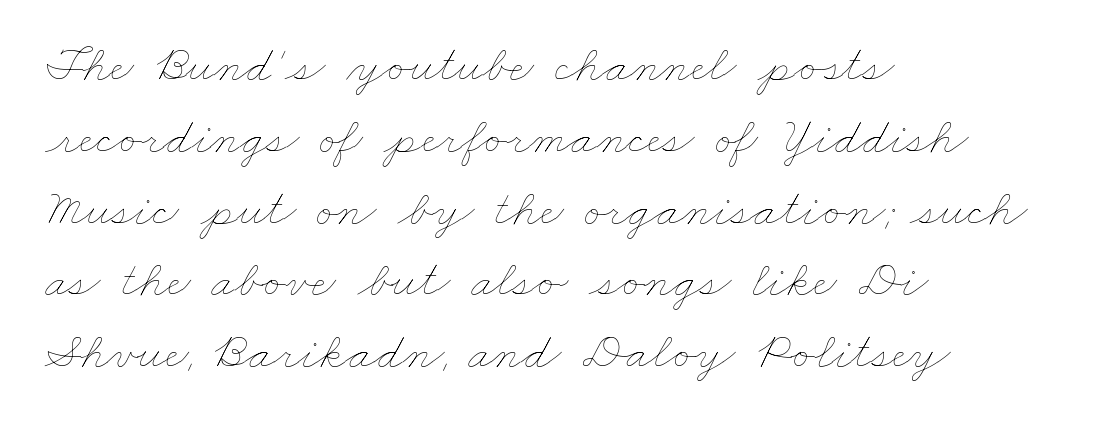
The image shows 52 px thin, wide type; set left-aligned, normal line spacing (1.38x), normal letter spacing, not underlined; low stroke contrast and a small x-height.
